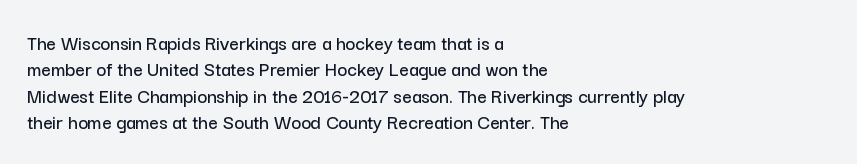
Q: Is the text italic (slanted)? A: No, it is upright.
Q: Is the text underlined? A: No.
Q: How is the paragraph aligned? A: Left-aligned.
Q: Is the spacing between letters normal or unusually wide? A: Normal.
Q: Is the spacing between lines tight, normal or loose? A: Normal.
